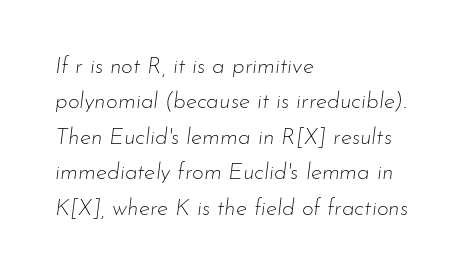
The face used here is rendered with its standard letterfit. The typeface has the unassuming heft of standard copy or less. Is the type slanted? Yes — the strokes lean at a clear angle. Bare-footed words on every line.
